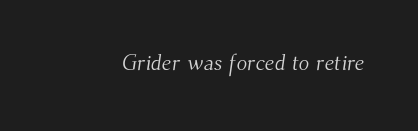
{"bold": "no", "underline": "no", "letter_spacing": "normal", "letter_spacing_em": 0.0, "glyph_px": 22}
